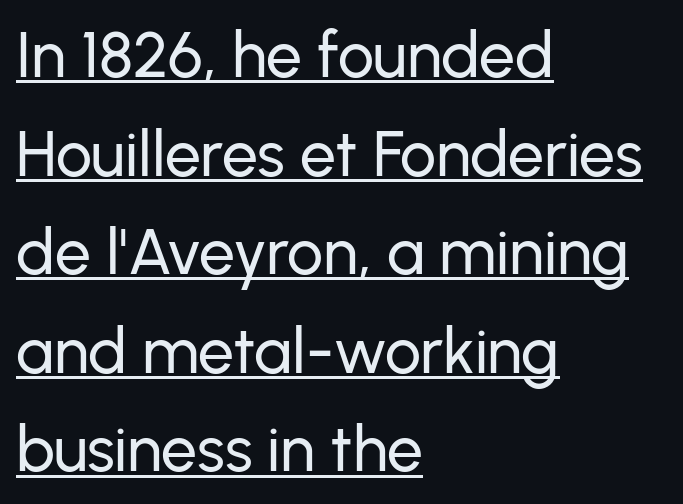
{"serif": "no", "italic": "no", "width": "normal", "stroke_contrast": "low", "x_height": "medium", "monospaced": "no", "underline": "yes", "align": "left", "line_spacing": "normal", "line_spacing_ratio": 1.54, "letter_spacing": "normal", "letter_spacing_em": 0.0, "glyph_px": 64}
